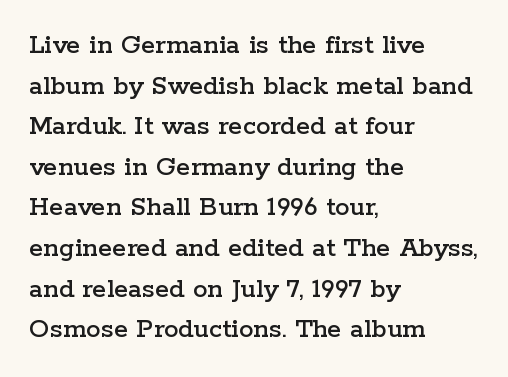
The image shows 29 px wide serif type, upright; set left-aligned, normal line spacing (1.4x), normal letter spacing, not underlined; low stroke contrast and a medium x-height.
